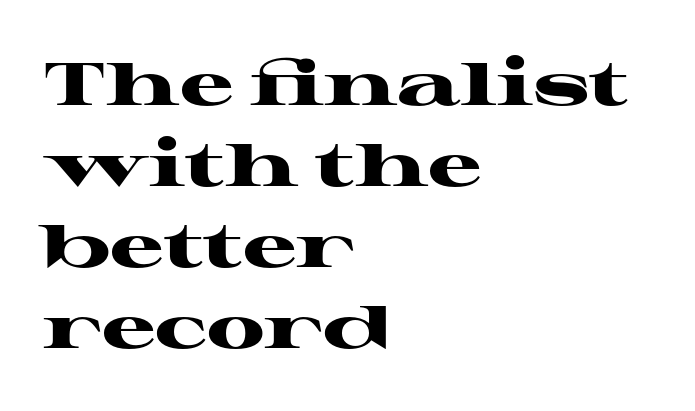
The image shows 60 px heavy, wide serif type, upright; set left-aligned, normal line spacing (1.35x), normal letter spacing, not underlined; high stroke contrast and a medium x-height.
